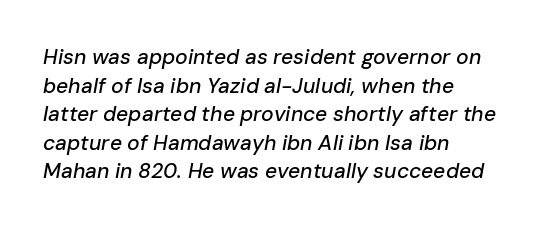
The image shows 21 px text type, italic (leaning right); set left-aligned, normal line spacing (1.36x), normal letter spacing, not underlined.
